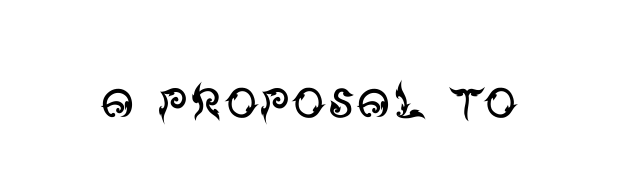
{"serif": "no", "italic": "no", "bold": "no", "weight": "regular", "width": "normal", "stroke_contrast": "medium", "x_height": "large", "monospaced": "no", "underline": "no", "letter_spacing": "normal", "letter_spacing_em": 0.0, "glyph_px": 67}
